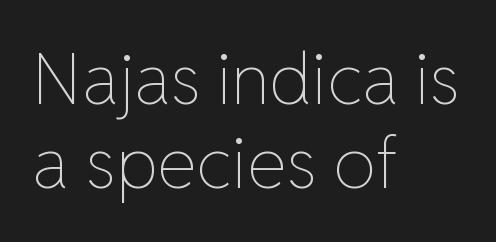
Q: Is the text bold? A: No.
Q: Is the text italic (slanted)? A: No, it is upright.
Q: Is the text underlined? A: No.
Q: How is the paragraph aligned? A: Left-aligned.
Q: Is the spacing between letters normal or unusually wide? A: Normal.
Q: Width (condensed, normal, or wide)? A: Normal.
Q: Stroke contrast? A: Low.
Q: x-height? A: Medium.
Q: Monospaced? A: No.
